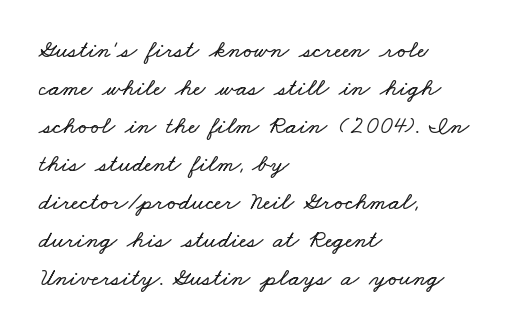
This sample is left-justified, so line endings fall wherever the words run out. Spacing between characters is what you'd get straight out of the box. Is there much room between lines? A standard amount, neither cramped nor airy. Descenders are the only things crossing below the line.
